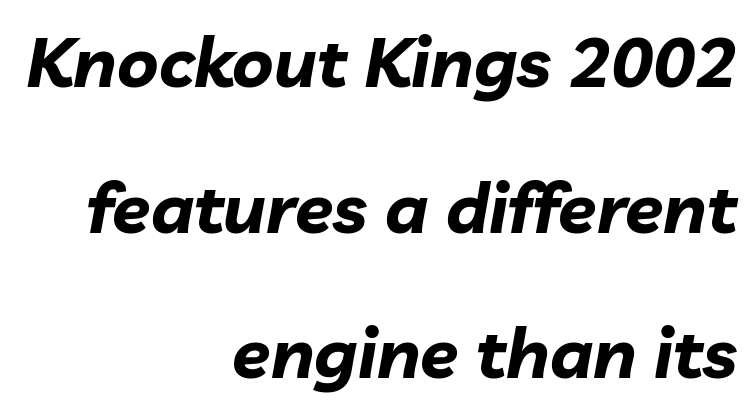
Q: Is the text bold? A: Yes.
Q: Is the text italic (slanted)? A: Yes, it leans right by about 10 degrees.
Q: Is the text underlined? A: No.
Q: How is the paragraph aligned? A: Right-aligned.
Q: Is the spacing between letters normal or unusually wide? A: Normal.
Q: Is the spacing between lines tight, normal or loose? A: Loose.
Q: Width (condensed, normal, or wide)? A: Normal.
Q: Stroke contrast? A: Low.
Q: x-height? A: Medium.
Q: Monospaced? A: No.
